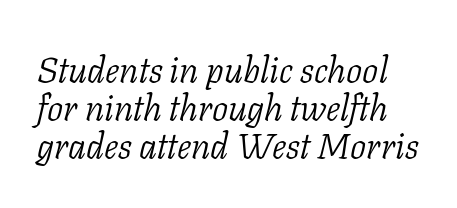
{"serif": "yes", "italic": "yes", "lean": "right", "slant_degrees": 11, "bold": "no", "weight": "light", "width": "normal", "stroke_contrast": "low", "x_height": "medium", "monospaced": "no", "underline": "no", "line_spacing": "tight", "line_spacing_ratio": 1.06, "letter_spacing": "normal", "letter_spacing_em": 0.0, "glyph_px": 36}
